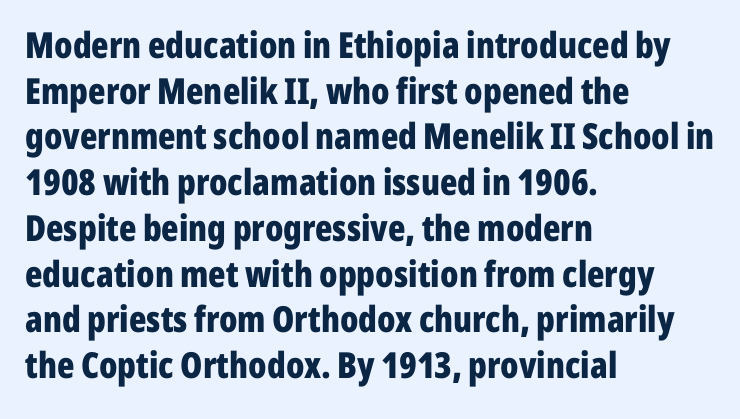
This sample uses a sans-serif face. Compared with typical body copy, the letter spacing here is the same. Students, this is bold: see how much ink each stroke carries. Plain, unruled lines of type. The face used here is proportionally spaced, like ordinary book or web type.
